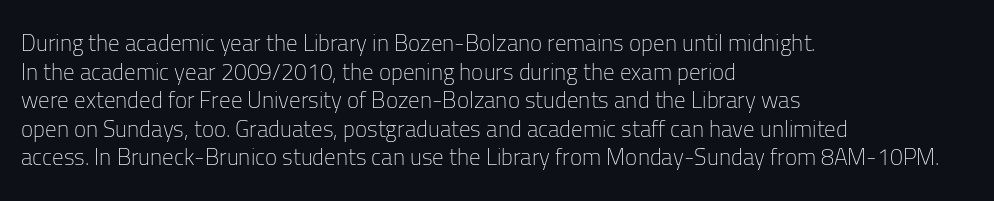
Q: Is the text bold? A: No.
Q: Is the text italic (slanted)? A: No, it is upright.
Q: Is the text underlined? A: No.
Q: How is the paragraph aligned? A: Left-aligned.
Q: Is the spacing between letters normal or unusually wide? A: Normal.
